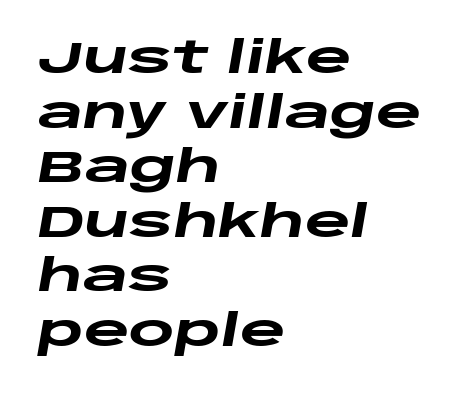
Slant detected: the letters are inclined. Heavy-handed strokes throughout: this text is bold. Type without underlining. Nothing unusual about the tracking: characters are spaced as the font intends. The letters advance in unequal steps, a hallmark of proportional type.
